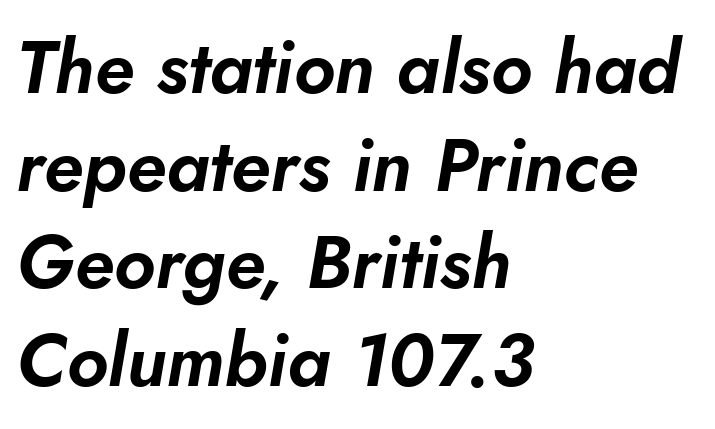
Each letter keeps its own natural width here, so spacing adapts to shape. The letters are slanted; this is an italic face. The passage is arranged the way most books set body copy — flush left. The rendering keeps characters at their native spacing.
